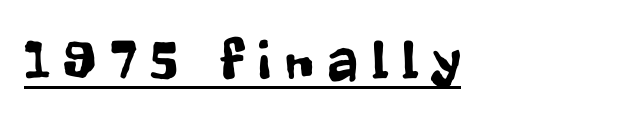
The image shows 57 px condensed sans-serif type, upright; set left-aligned, unusually wide letter spacing (+0.25 em), underlined; low stroke contrast and a medium x-height.
